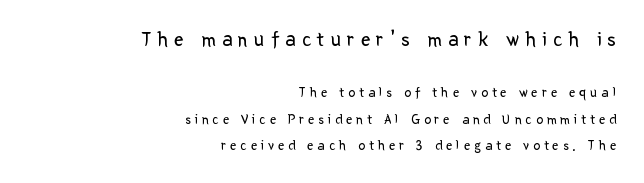
{"italic": "no", "bold": "no", "underline": "no", "align": "right", "line_spacing_ratio": 1.88, "letter_spacing": "wide", "letter_spacing_em": 0.29, "larger_block": "first", "size_ratio": 1.5, "glyph_px": 21}
